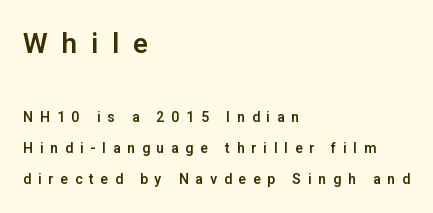
The image shows 28 px sans-serif type, upright; set left-aligned, loose line spacing (2.2x), unusually wide letter spacing (+0.49 em), not underlined; the first (top) block is 2.0x larger; low stroke contrast and a medium x-height.
